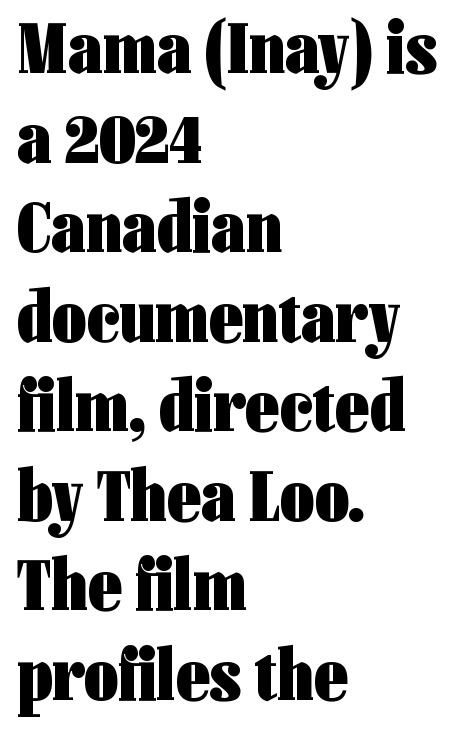
Only glyphs here, with clear space below each row. Character widths vary here, with narrow letters taking less room than wide ones. In CSS terms this would be text-align: left. Grotesque or geometric, the face here clearly has no serifs. Is there any slant? The stems are plumb.
